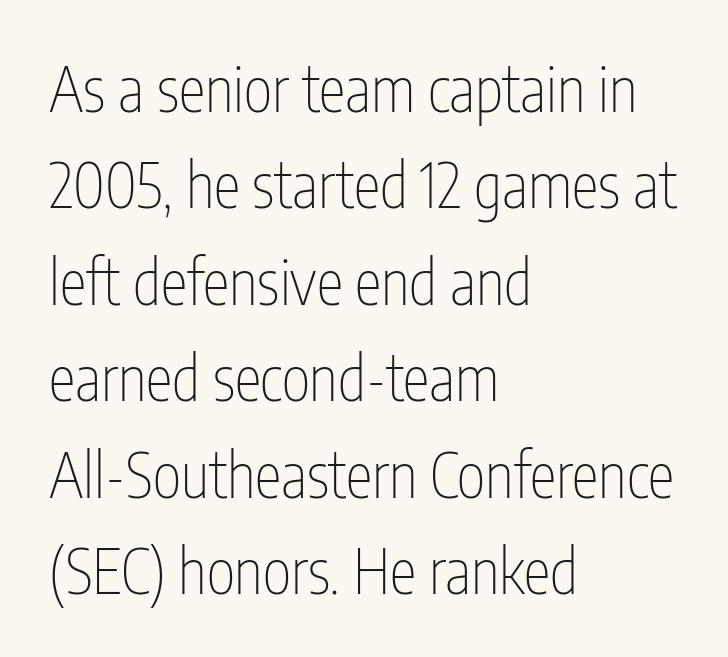
The image shows 61 px thin, condensed sans-serif type, upright; set left-aligned, normal line spacing (1.58x), normal letter spacing, not underlined; low stroke contrast and a medium x-height.
